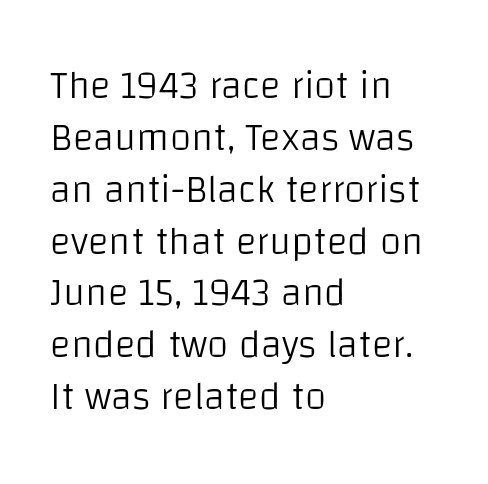
The font family rendered here belongs to the sans-serif group. Weight class: somewhere from thin through regular. The ragged edge is on the right, which tells us the setting is flush left. The letterforms sit shoulder to shoulder at normal distance. Check the space under the baseline: it is left empty.
